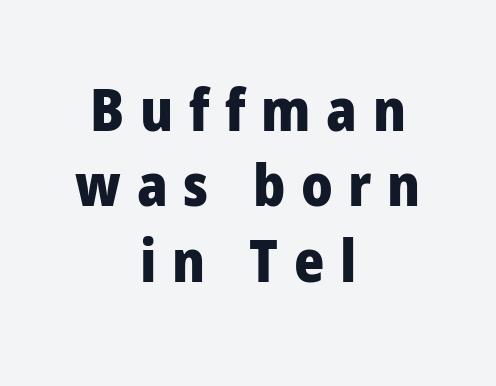
{"serif": "no", "italic": "no", "bold": "yes", "weight": "heavy", "width": "normal", "stroke_contrast": "low", "x_height": "medium", "monospaced": "no", "underline": "no", "align": "center", "line_spacing": "normal", "line_spacing_ratio": 1.3, "letter_spacing": "wide", "letter_spacing_em": 0.27, "glyph_px": 58}
